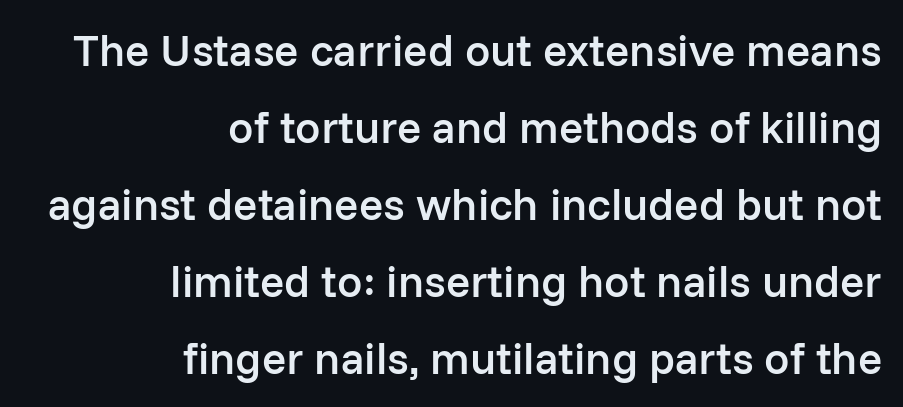
Examine the stroke ends and you'll find no serifs. Rule under the text: the space is simply empty. This sample uses plain, unmodified letter spacing. Each line ends at the same right margin while the left side varies. A roman cut, with each character standing at attention.
